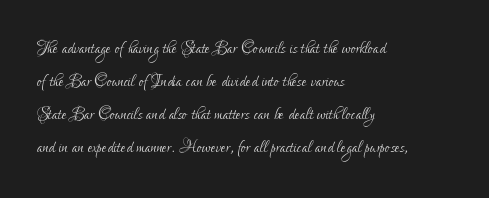
The image shows 22 px text type; set left-aligned, normal line spacing (1.5x), normal letter spacing, not underlined.
